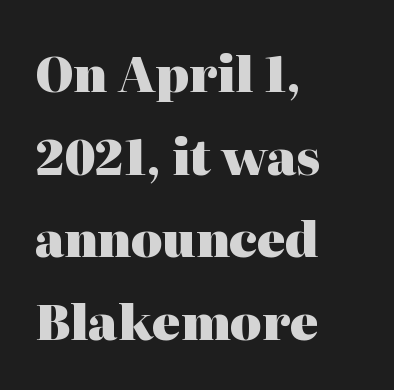
The image shows 48 px heavy serif type, upright; set left-aligned, line spacing 1.72x, normal letter spacing, not underlined; high stroke contrast and a medium x-height.
